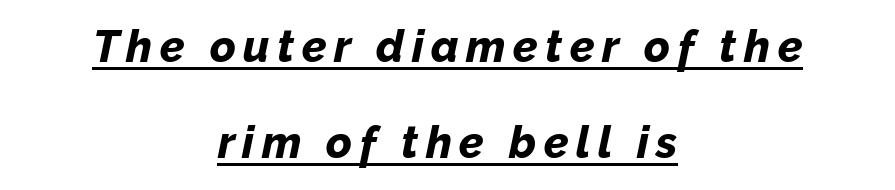
The passage shown leans; its letterforms are oblique. The sample's only ornament is a line tracing under the words. Looks like regular typesetting: each glyph gets only the width it needs. What weight is shown? A full bold with thick strokes.
